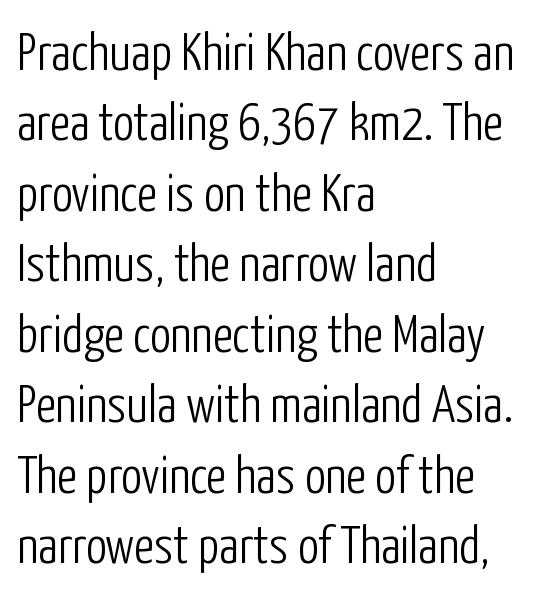
{"serif": "no", "italic": "no", "bold": "no", "weight": "light", "width": "condensed", "stroke_contrast": "low", "x_height": "medium", "monospaced": "no", "underline": "no", "align": "left", "line_spacing": "normal", "line_spacing_ratio": 1.33, "letter_spacing": "normal", "letter_spacing_em": 0.0, "glyph_px": 53}
